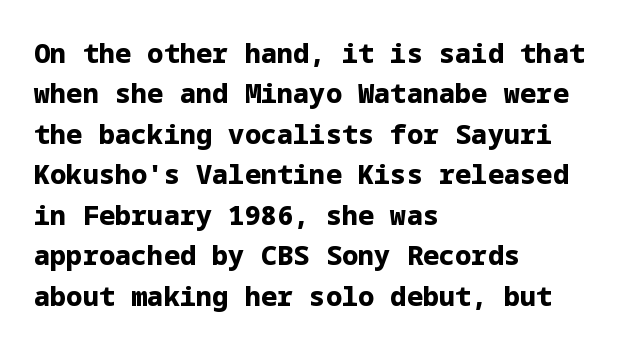
The image shows 27 px bold type, upright; set left-aligned, normal line spacing (1.5x), normal letter spacing, not underlined.
